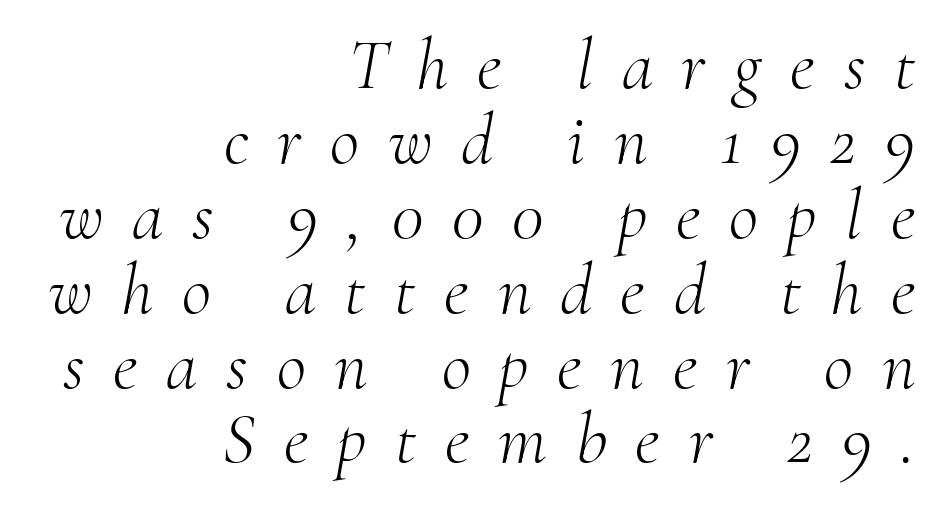
Weight class: somewhere from thin through regular. Does the lettering tilt? It does — this is italic. Is there much room between lines? No — they nearly touch. Notice how the passage keeps a crisp vertical edge on the right only. The letters advance in unequal steps, a hallmark of proportional type.
